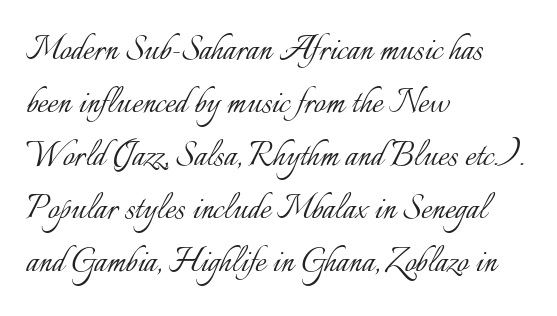
Q: Is the text bold? A: No.
Q: Is the text italic (slanted)? A: Yes.
Q: Is the text underlined? A: No.
Q: How is the paragraph aligned? A: Left-aligned.
Q: Is the spacing between letters normal or unusually wide? A: Normal.
Q: Is the spacing between lines tight, normal or loose? A: Normal.
Q: Width (condensed, normal, or wide)? A: Normal.
Q: Stroke contrast? A: Low.
Q: x-height? A: Small.
Q: Monospaced? A: No.
